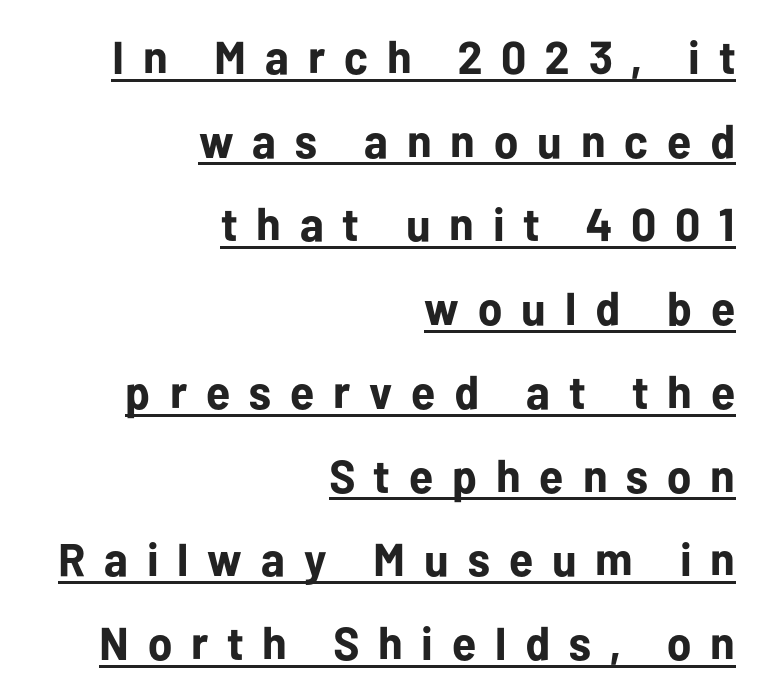
Q: Is the text bold? A: Yes.
Q: Is the text italic (slanted)? A: No, it is upright.
Q: Is the typeface a serif or a sans-serif typeface? A: Sans-serif.
Q: Is the text underlined? A: Yes.
Q: How is the paragraph aligned? A: Right-aligned.
Q: Is the spacing between letters normal or unusually wide? A: Unusually wide.
Q: Width (condensed, normal, or wide)? A: Normal.
Q: Stroke contrast? A: Low.
Q: x-height? A: Medium.
Q: Monospaced? A: No.
